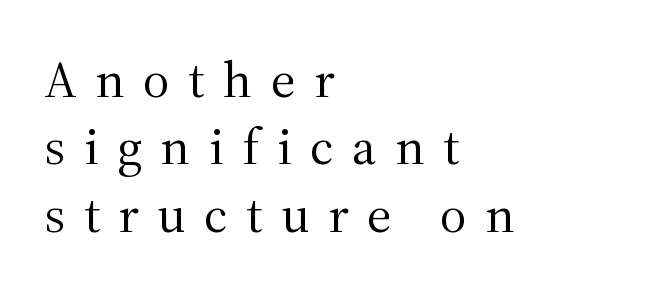
{"serif": "yes", "italic": "no", "bold": "no", "weight": "regular", "width": "normal", "stroke_contrast": "medium", "x_height": "medium", "monospaced": "no", "underline": "no", "align": "left", "line_spacing": "normal", "line_spacing_ratio": 1.32, "letter_spacing": "wide", "letter_spacing_em": 0.37, "glyph_px": 51}
